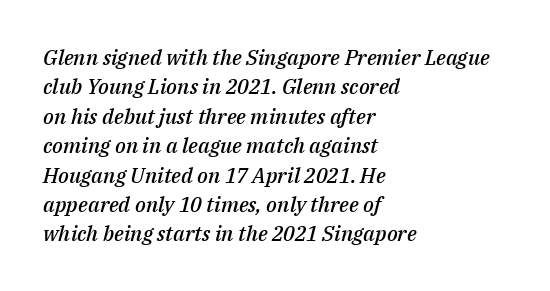
The image shows 21 px text type, italic (leaning right); set left-aligned, normal line spacing (1.4x), normal letter spacing, not underlined.
